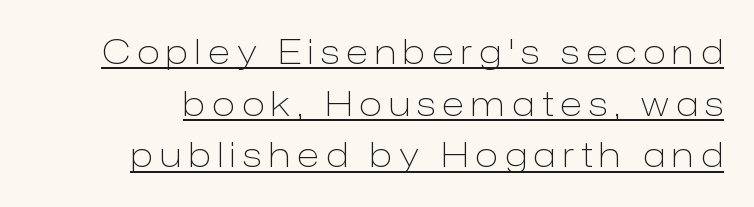
The image shows 34 px light sans-serif type, upright; set normal line spacing (1.52x), unusually wide letter spacing (+0.21 em), underlined; low stroke contrast and a medium x-height.
